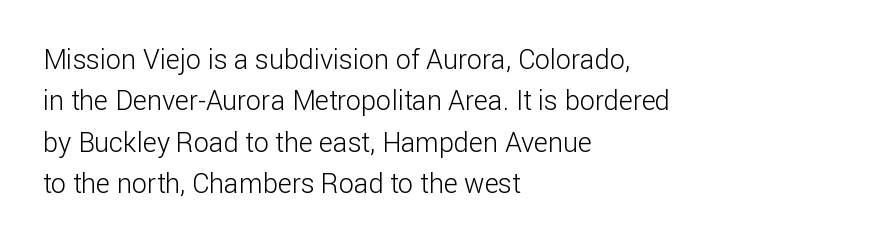
The image shows 27 px text type, upright; set left-aligned, normal line spacing (1.53x), normal letter spacing, not underlined.
